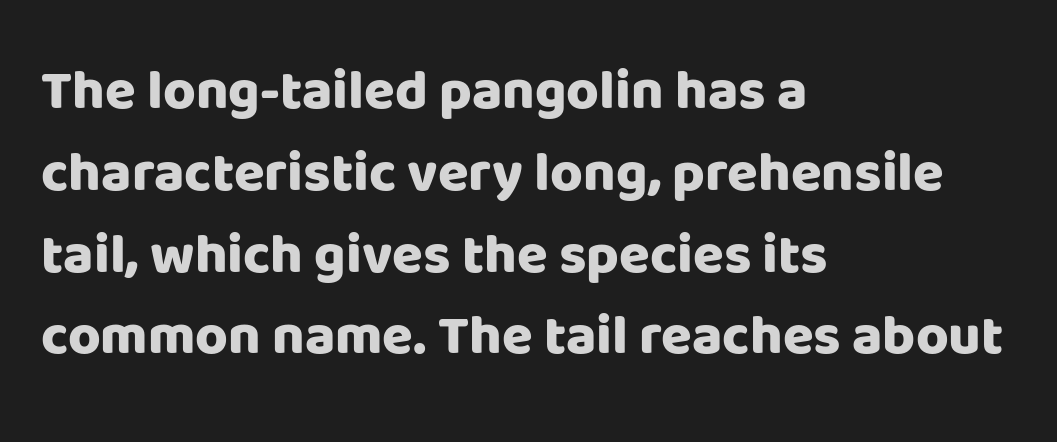
The image shows 56 px heavy sans-serif type, upright; set left-aligned, normal line spacing (1.46x), normal letter spacing, not underlined; low stroke contrast and a large x-height.
